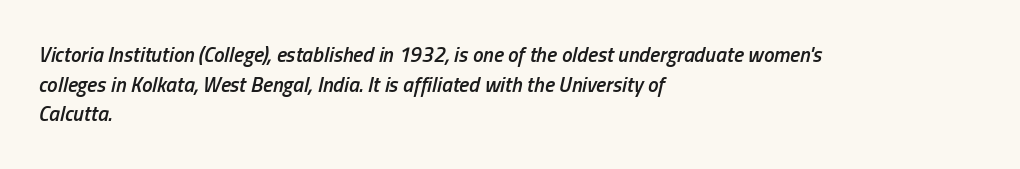
The lettering tilts uniformly, giving the passage an italic look. How would I describe the line gaps? Plain and ordinary. Each glyph is drawn with semibold strokes, heavier than normal yet not fully bold. Does the copy run flush right? No — it runs flush left.
